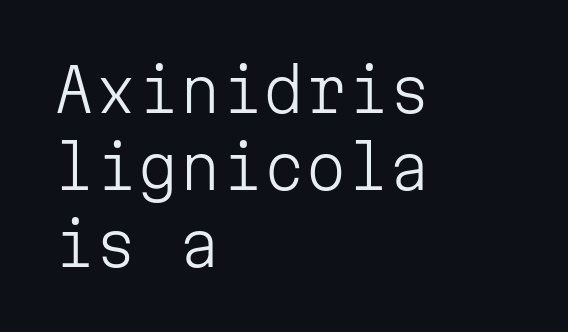
Q: Is the text bold? A: No.
Q: Is the text italic (slanted)? A: No, it is upright.
Q: Is the typeface a serif or a sans-serif typeface? A: Sans-serif.
Q: Is the text underlined? A: No.
Q: How is the paragraph aligned? A: Left-aligned.
Q: Is the spacing between letters normal or unusually wide? A: Normal.
Q: Is the spacing between lines tight, normal or loose? A: Normal.
Q: Width (condensed, normal, or wide)? A: Normal.
Q: Stroke contrast? A: Low.
Q: x-height? A: Medium.
Q: Monospaced? A: Yes.
